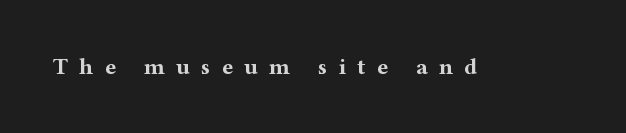
The image shows 23 px bold type, upright; set unusually wide letter spacing (+0.49 em), not underlined.
